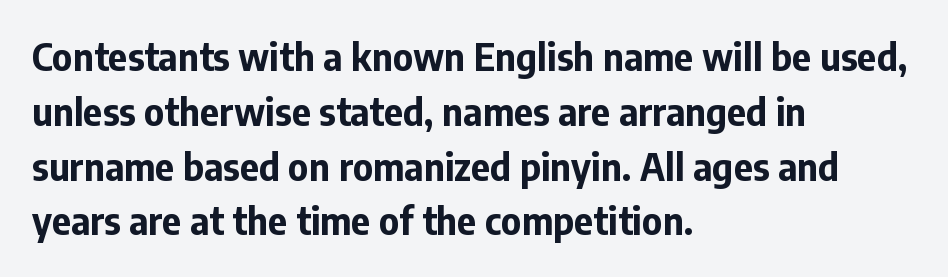
Q: Is the text bold? A: Yes.
Q: Is the text italic (slanted)? A: No, it is upright.
Q: Is the typeface a serif or a sans-serif typeface? A: Sans-serif.
Q: Is the text underlined? A: No.
Q: How is the paragraph aligned? A: Left-aligned.
Q: Is the spacing between letters normal or unusually wide? A: Normal.
Q: Is the spacing between lines tight, normal or loose? A: Normal.
Q: Width (condensed, normal, or wide)? A: Normal.
Q: Stroke contrast? A: Low.
Q: x-height? A: Medium.
Q: Monospaced? A: No.
